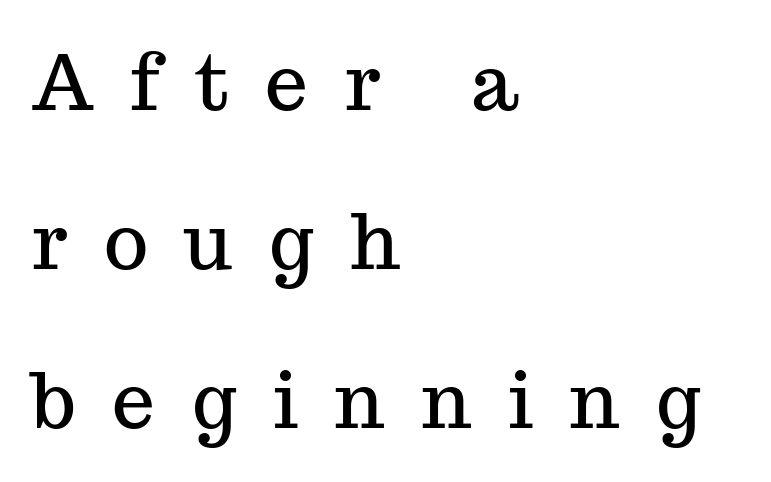
{"serif": "yes", "italic": "no", "width": "normal", "stroke_contrast": "medium", "x_height": "medium", "monospaced": "no", "underline": "no", "align": "left", "line_spacing": "loose", "line_spacing_ratio": 2.09, "letter_spacing": "wide", "letter_spacing_em": 0.48, "glyph_px": 76}
